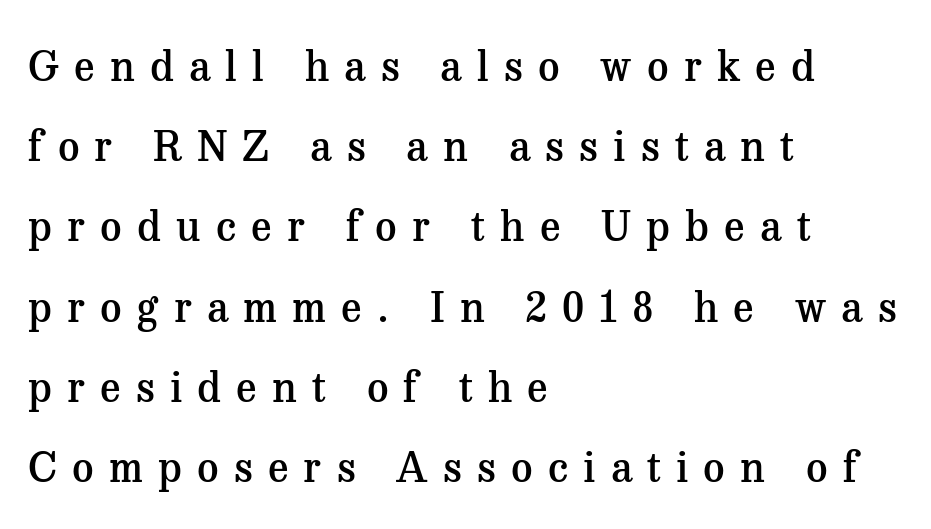
The image shows 42 px semibold serif type, upright; set left-aligned, loose line spacing (1.91x), unusually wide letter spacing (+0.36 em), not underlined; medium stroke contrast and a medium x-height.
